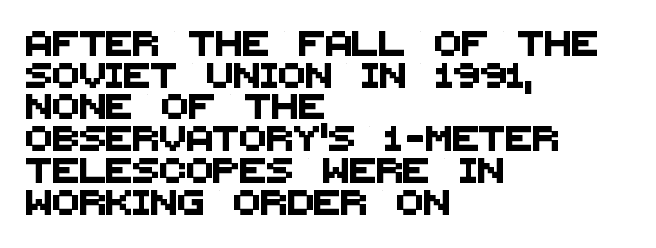
The image shows 25 px text type; set left-aligned, normal line spacing (1.27x), normal letter spacing, not underlined.
